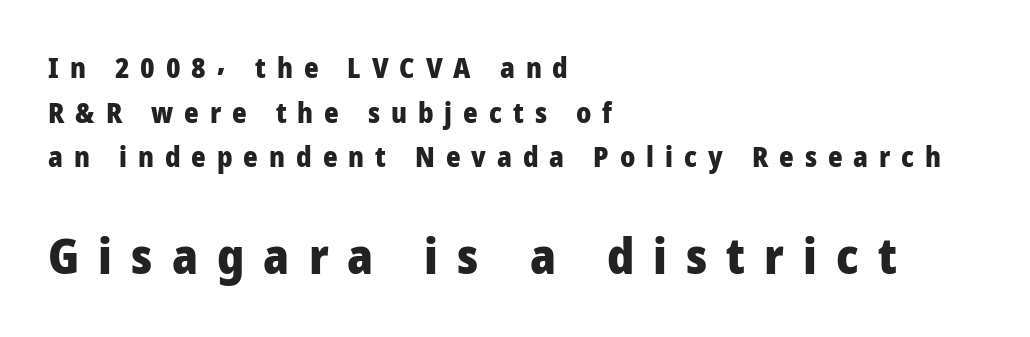
{"serif": "no", "italic": "no", "bold": "yes", "weight": "heavy", "width": "normal", "stroke_contrast": "low", "x_height": "medium", "monospaced": "no", "underline": "no", "align": "left", "line_spacing": "normal", "line_spacing_ratio": 1.59, "letter_spacing": "wide", "letter_spacing_em": 0.39, "larger_block": "second", "size_ratio": 1.75, "glyph_px": 49}
